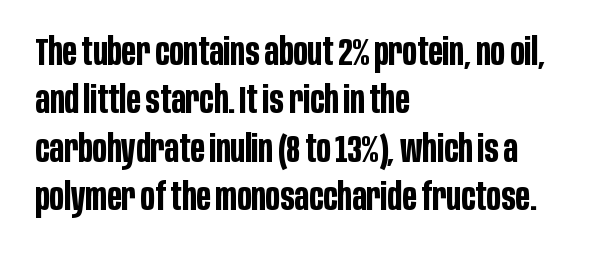
{"serif": "no", "italic": "no", "bold": "yes", "weight": "bold", "width": "condensed", "stroke_contrast": "low", "x_height": "large", "monospaced": "no", "underline": "no", "align": "left", "line_spacing": "normal", "line_spacing_ratio": 1.31, "letter_spacing": "normal", "letter_spacing_em": 0.0, "glyph_px": 37}
